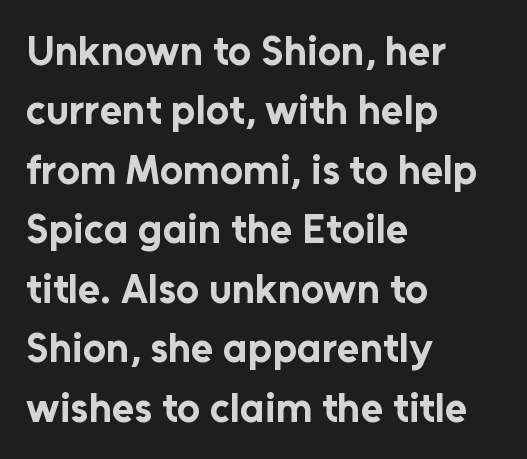
{"serif": "no", "italic": "no", "bold": "yes", "weight": "bold", "width": "normal", "stroke_contrast": "low", "x_height": "medium", "monospaced": "no", "underline": "no", "align": "left", "line_spacing": "normal", "line_spacing_ratio": 1.45, "letter_spacing": "normal", "letter_spacing_em": 0.0, "glyph_px": 41}
